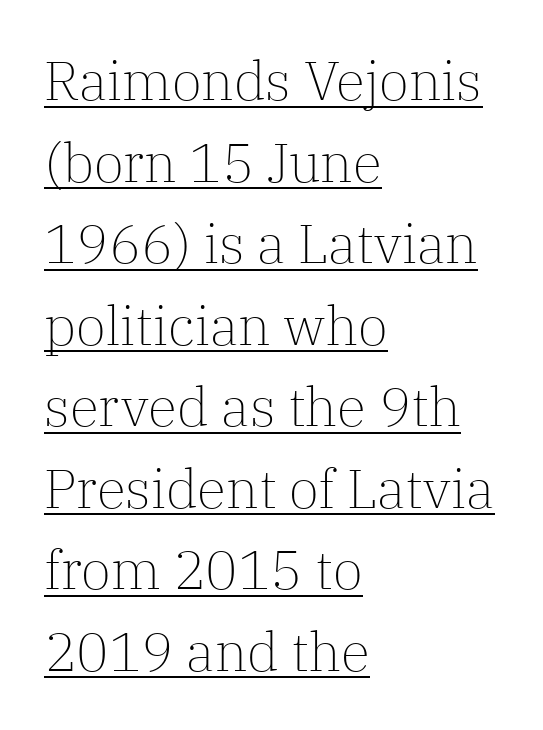
{"serif": "yes", "italic": "no", "bold": "no", "weight": "light", "width": "normal", "stroke_contrast": "low", "x_height": "medium", "monospaced": "no", "underline": "yes", "align": "left", "line_spacing": "normal", "line_spacing_ratio": 1.51, "letter_spacing": "normal", "letter_spacing_em": 0.0, "glyph_px": 54}
